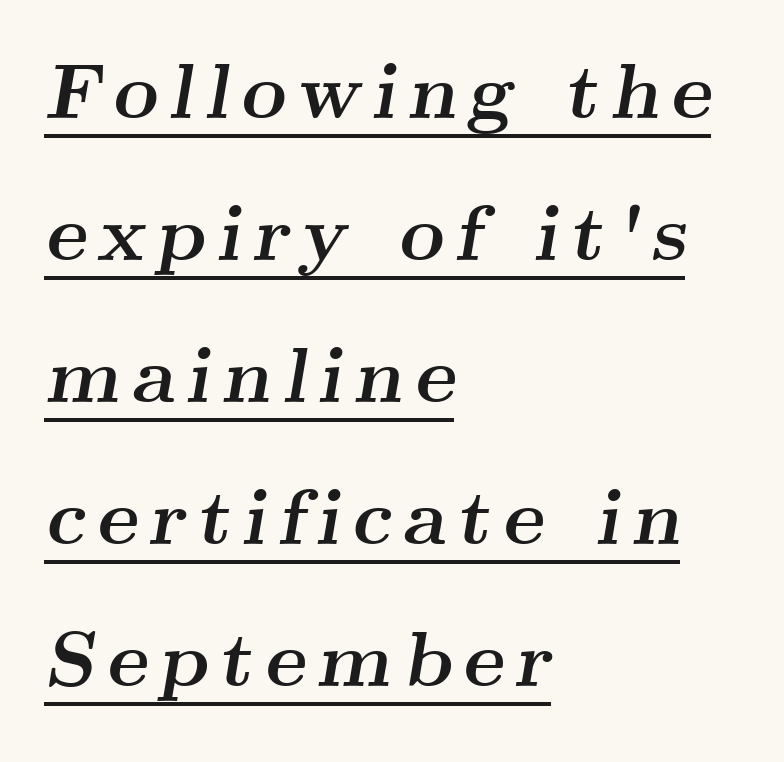
Strong, thick strokes mark this as bold type. The string is rendered with underlining switched on. You could not count columns in this text — the font is proportionally spaced. Left-aligned paragraph, ragged on the right. In terms of letterform style, serifs are clearly present. The typography opts for an oblique posture over an upright one.
